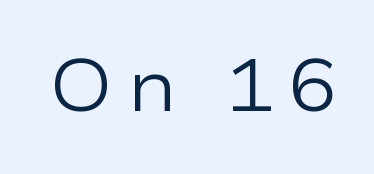
Proportional: the letters do not fall into vertical columns. You can tell it's not italic because the verticals are truly vertical. A clean baseline with only descenders dipping below it. Nothing sits at the stroke ends, so this counts as sans-serif. Counters stay open thanks to moderate or lighter strokes.
